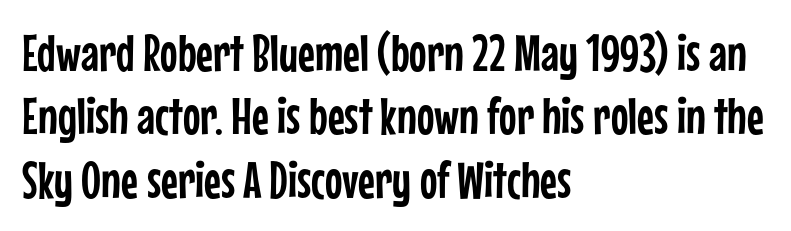
{"serif": "no", "italic": "no", "width": "condensed", "stroke_contrast": "low", "x_height": "medium", "monospaced": "no", "underline": "no", "align": "left", "line_spacing_ratio": 1.22, "letter_spacing": "normal", "letter_spacing_em": 0.0, "glyph_px": 52}
